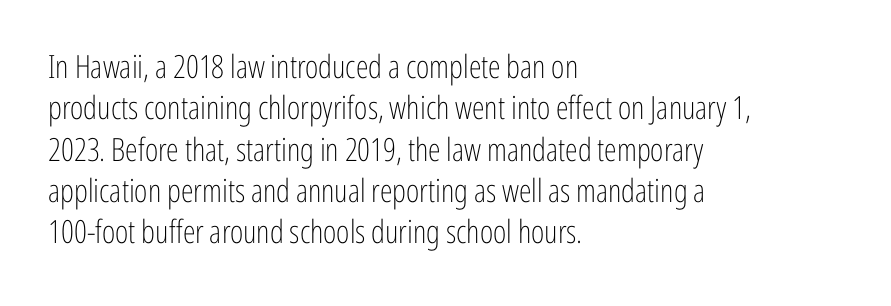
{"serif": "no", "italic": "no", "bold": "no", "weight": "light", "width": "condensed", "stroke_contrast": "low", "x_height": "medium", "monospaced": "no", "underline": "no", "align": "left", "line_spacing": "normal", "line_spacing_ratio": 1.29, "letter_spacing": "normal", "letter_spacing_em": 0.0, "glyph_px": 32}
